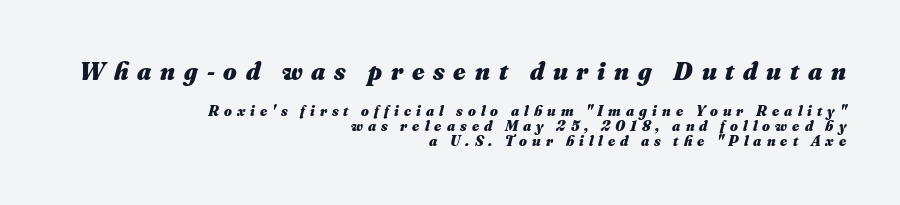
{"italic": "yes", "lean": "right", "slant_degrees": 16, "bold": "yes", "underline": "no", "align": "right", "line_spacing": "tight", "line_spacing_ratio": 1.01, "letter_spacing": "wide", "letter_spacing_em": 0.34, "larger_block": "first", "size_ratio": 1.73, "glyph_px": 26}
